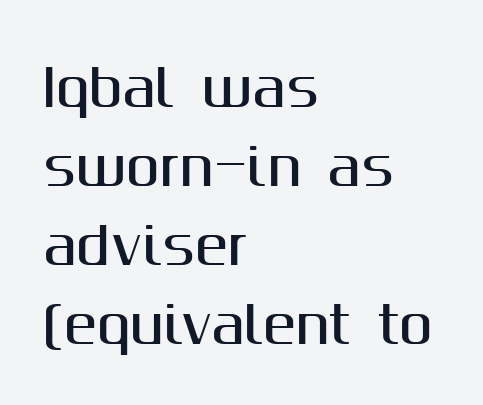
Q: Is the text italic (slanted)? A: No, it is upright.
Q: Is the typeface a serif or a sans-serif typeface? A: Sans-serif.
Q: Is the text underlined? A: No.
Q: How is the paragraph aligned? A: Left-aligned.
Q: Is the spacing between letters normal or unusually wide? A: Normal.
Q: Is the spacing between lines tight, normal or loose? A: Normal.
Q: Width (condensed, normal, or wide)? A: Normal.
Q: Stroke contrast? A: Medium.
Q: x-height? A: Medium.
Q: Monospaced? A: No.
